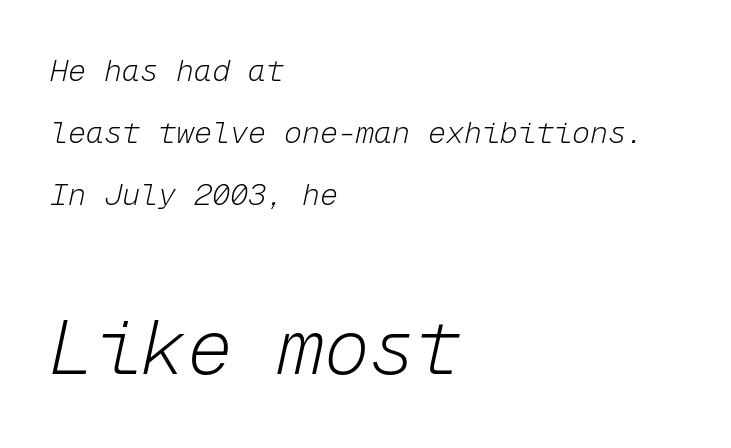
Q: Is the text bold? A: No.
Q: Is the text italic (slanted)? A: Yes, it leans right by about 12 degrees.
Q: Is the text underlined? A: No.
Q: How is the paragraph aligned? A: Left-aligned.
Q: Is the spacing between letters normal or unusually wide? A: Normal.
Q: Is the spacing between lines tight, normal or loose? A: Loose.
Q: Which block of text is set in a larger size, the first (top) or the second (bottom)? A: The second (bottom) one.
Q: Width (condensed, normal, or wide)? A: Normal.
Q: Stroke contrast? A: Low.
Q: x-height? A: Medium.
Q: Monospaced? A: Yes.
